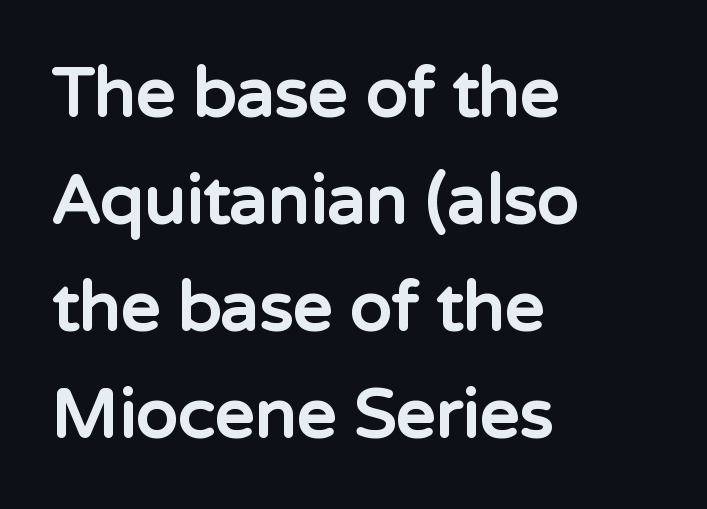
Q: Is the text bold? A: Yes.
Q: Is the text italic (slanted)? A: No, it is upright.
Q: Is the typeface a serif or a sans-serif typeface? A: Sans-serif.
Q: Is the text underlined? A: No.
Q: How is the paragraph aligned? A: Left-aligned.
Q: Is the spacing between letters normal or unusually wide? A: Normal.
Q: Is the spacing between lines tight, normal or loose? A: Normal.
Q: Width (condensed, normal, or wide)? A: Normal.
Q: Stroke contrast? A: Low.
Q: x-height? A: Medium.
Q: Monospaced? A: No.
